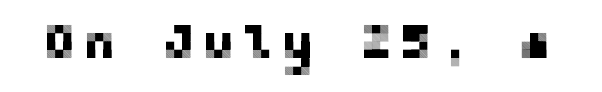
This is sans-serif lettering, the kind often seen on screens and signage. Characters remain perfectly vertical along every line. Plain, unruled lines of type.
